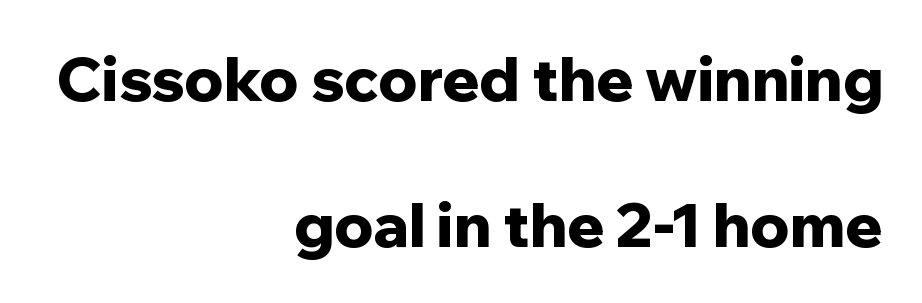
{"serif": "no", "italic": "no", "bold": "yes", "weight": "bold", "width": "normal", "stroke_contrast": "low", "x_height": "medium", "monospaced": "no", "underline": "no", "align": "right", "line_spacing": "loose", "line_spacing_ratio": 2.4, "letter_spacing": "normal", "letter_spacing_em": 0.0, "glyph_px": 61}
